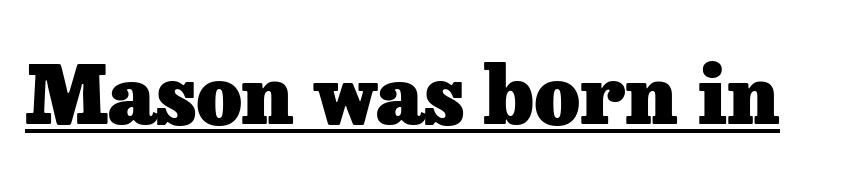
The letterforms sit shoulder to shoulder at normal distance. A typesetter would mark this as roman, not italic. The sample has been set heavy, in full bold. What decoration does the sample have? An underline.
